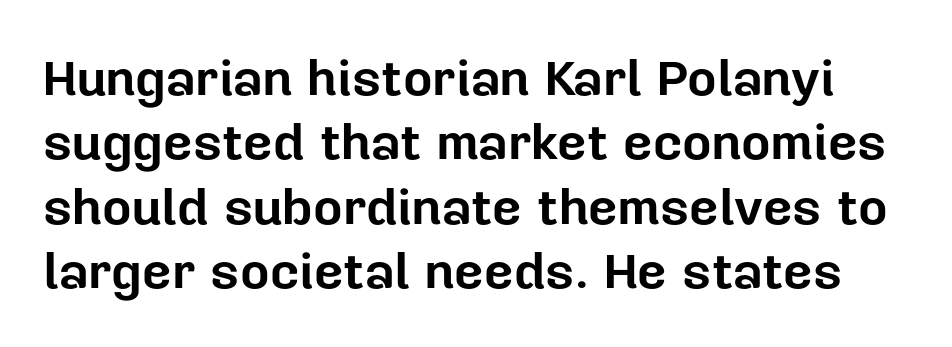
Q: Is the text bold? A: Yes.
Q: Is the text italic (slanted)? A: No, it is upright.
Q: Is the typeface a serif or a sans-serif typeface? A: Sans-serif.
Q: Is the text underlined? A: No.
Q: Is the spacing between letters normal or unusually wide? A: Normal.
Q: Is the spacing between lines tight, normal or loose? A: Normal.
Q: Width (condensed, normal, or wide)? A: Normal.
Q: Stroke contrast? A: Low.
Q: x-height? A: Medium.
Q: Monospaced? A: No.
